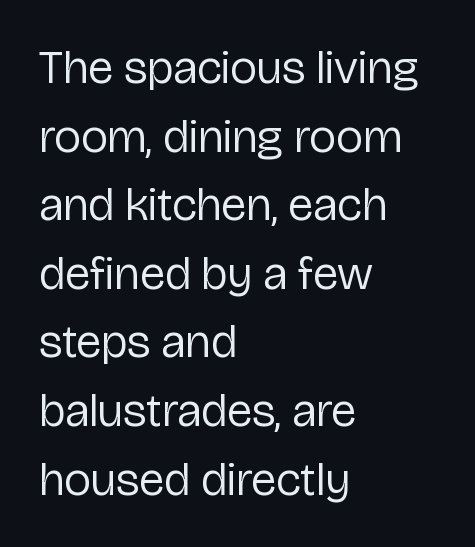
Leading matches the norm, producing a regular column. No word sits above an underline. Italic: no, the glyphs are upright roman. The rendering shows plain stroke endings on the letterforms — a sans-serif design. The typeface has the unassuming heft of standard copy or less.
